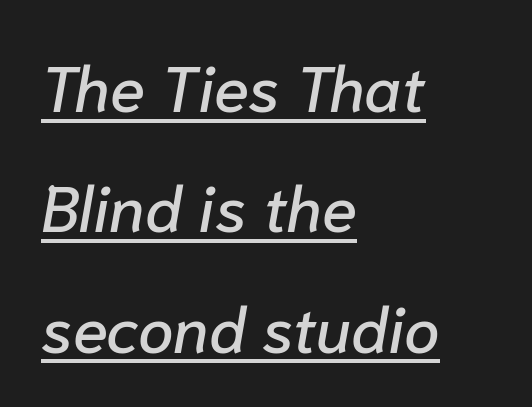
The image shows 64 px text type, italic (leaning right); set left-aligned, line spacing 1.88x, normal letter spacing, underlined; low stroke contrast and a medium x-height.
